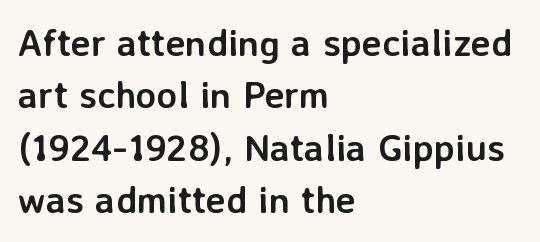
The image shows 38 px semibold sans-serif type, upright; set left-aligned, normal line spacing (1.38x), normal letter spacing, not underlined; low stroke contrast and a medium x-height.
